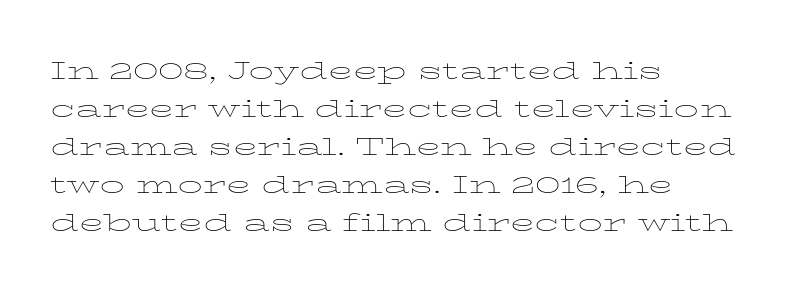
The image shows 25 px text type, upright; set left-aligned, normal line spacing (1.52x), normal letter spacing, not underlined.
